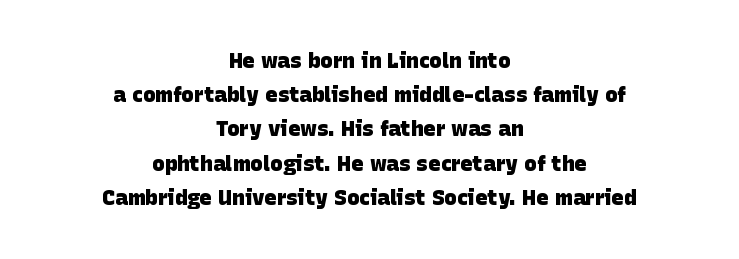
{"bold": "yes", "underline": "no", "align": "center", "line_spacing": "normal", "line_spacing_ratio": 1.63, "letter_spacing": "normal", "letter_spacing_em": 0.0, "glyph_px": 21}
